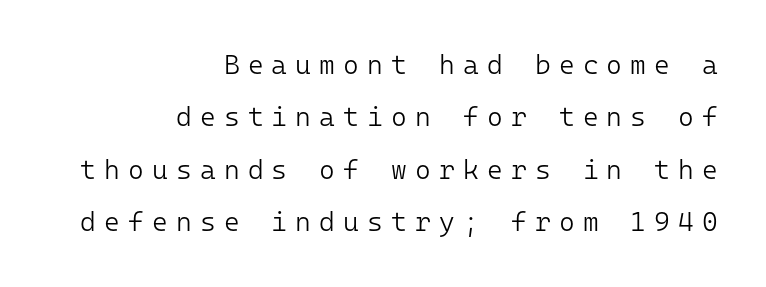
Q: Is the text bold? A: No.
Q: Is the text italic (slanted)? A: No, it is upright.
Q: Is the text underlined? A: No.
Q: How is the paragraph aligned? A: Right-aligned.
Q: Is the spacing between letters normal or unusually wide? A: Unusually wide.
Q: Is the spacing between lines tight, normal or loose? A: Loose.
